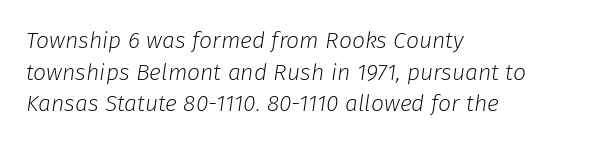
Standard letterfit; no display-style spreading of the glyphs. Is the type heavy? It reads as light-to-regular instead. The compositor pushed each line to the left boundary. Notice how the stems are inclined rather than vertical — that's the hallmark of italics. Anything drawn beneath the words? Only blank space. The leading is moderate, giving the passage an even texture.
